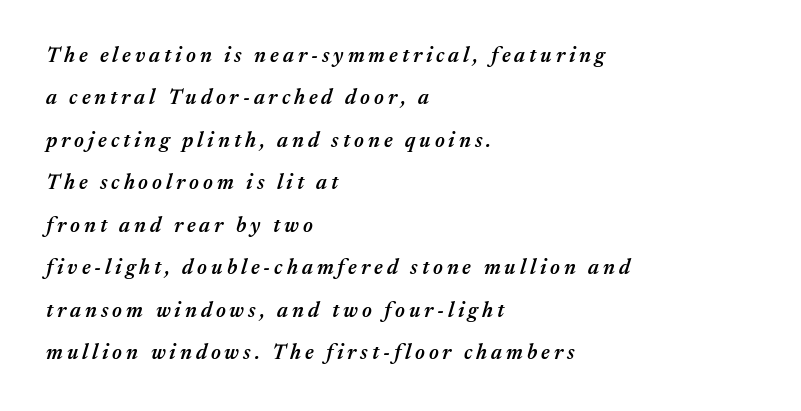
Q: Is the text bold? A: Semi-bold.
Q: Is the text italic (slanted)? A: Yes, it leans right by about 17 degrees.
Q: Is the text underlined? A: No.
Q: How is the paragraph aligned? A: Left-aligned.
Q: Is the spacing between lines tight, normal or loose? A: Loose.
